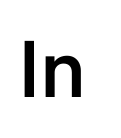
No extra tracking has been applied to these lines. To sum up the face: it is a sans, with no serifs. The axis of the letterforms is exactly vertical. Strokes here are thickened, but only to semibold level.
